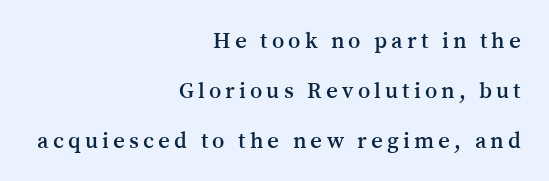
The image shows 23 px text type, upright; set right-aligned, loose line spacing (2.18x), not underlined.
